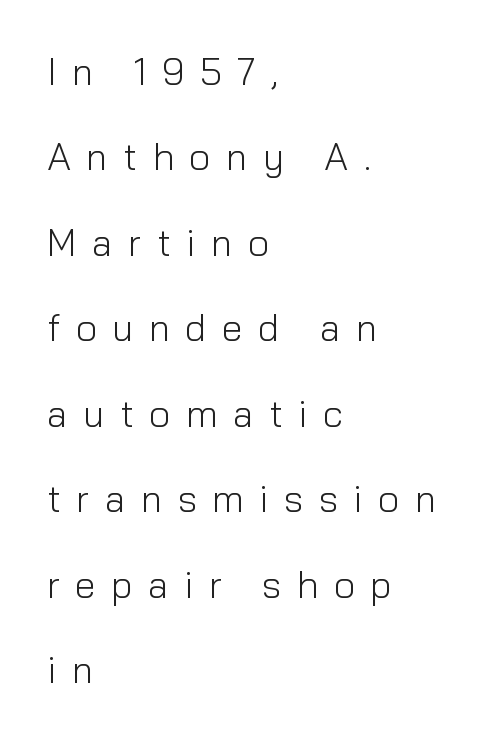
Q: Is the text bold? A: No.
Q: Is the text italic (slanted)? A: No, it is upright.
Q: Is the typeface a serif or a sans-serif typeface? A: Sans-serif.
Q: Is the text underlined? A: No.
Q: How is the paragraph aligned? A: Left-aligned.
Q: Is the spacing between letters normal or unusually wide? A: Unusually wide.
Q: Is the spacing between lines tight, normal or loose? A: Loose.
Q: Width (condensed, normal, or wide)? A: Normal.
Q: Stroke contrast? A: Low.
Q: x-height? A: Medium.
Q: Monospaced? A: No.
